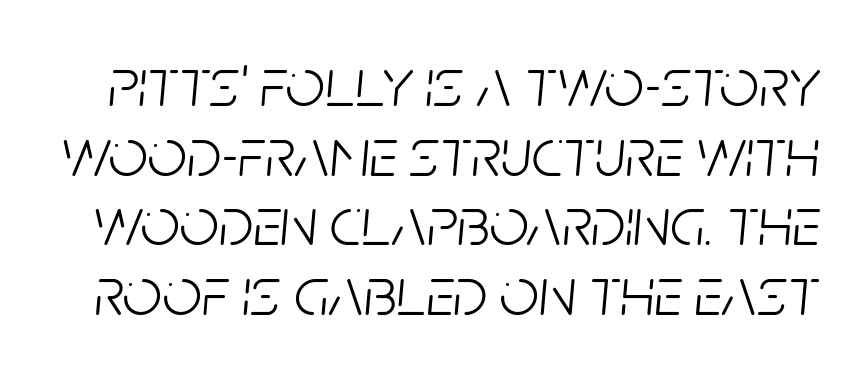
Just letters on the line, the space beneath them empty. The face used here is rendered with its standard letterfit. Looks like regular typesetting: each glyph gets only the width it needs. Designer's note — italics engaged. Nothing heavy about these letters — not bold at all. Tightly led — the rows are bunched.
